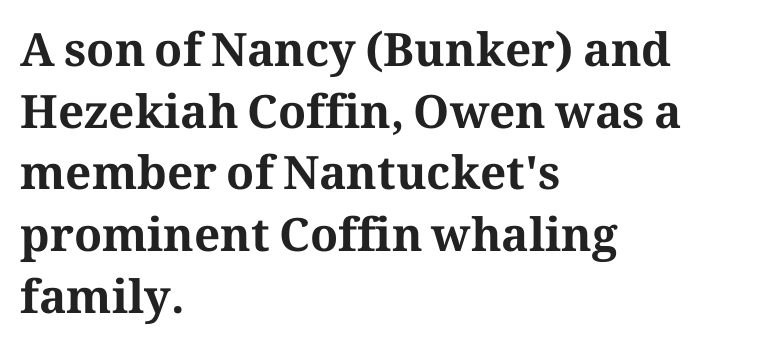
Q: Is the text bold? A: Yes.
Q: Is the text italic (slanted)? A: No, it is upright.
Q: Is the typeface a serif or a sans-serif typeface? A: Serif.
Q: Is the text underlined? A: No.
Q: How is the paragraph aligned? A: Left-aligned.
Q: Is the spacing between letters normal or unusually wide? A: Normal.
Q: Is the spacing between lines tight, normal or loose? A: Normal.
Q: Width (condensed, normal, or wide)? A: Normal.
Q: Stroke contrast? A: Medium.
Q: x-height? A: Medium.
Q: Monospaced? A: No.
